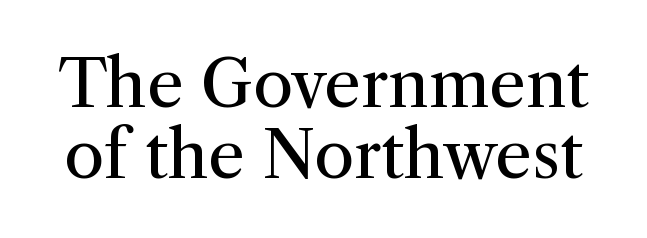
{"serif": "yes", "italic": "no", "bold": "no", "weight": "regular", "width": "normal", "stroke_contrast": "medium", "x_height": "medium", "monospaced": "no", "underline": "no", "line_spacing": "tight", "line_spacing_ratio": 1.09, "letter_spacing": "normal", "letter_spacing_em": 0.0, "glyph_px": 65}
